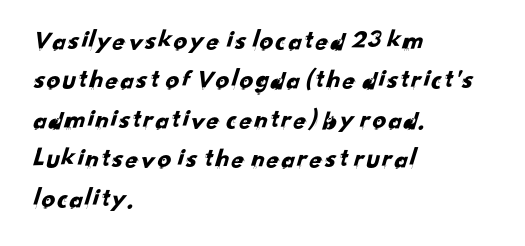
The image shows 27 px text type; set left-aligned, normal line spacing (1.46x), normal letter spacing, not underlined.
